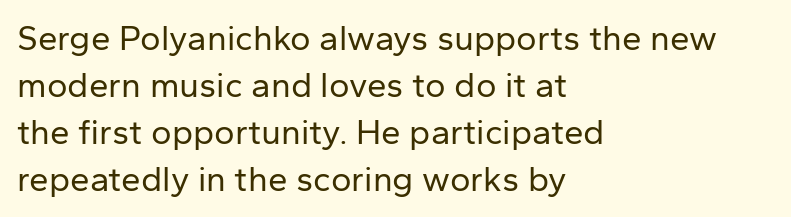
The image shows 35 px regular-weight sans-serif type, upright; set left-aligned, normal line spacing (1.34x), normal letter spacing, not underlined; low stroke contrast and a medium x-height.
